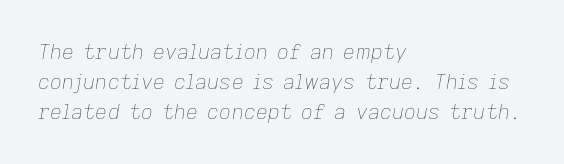
{"italic": "yes", "lean": "right", "slant_degrees": 9, "bold": "no", "underline": "no", "align": "left", "line_spacing": "normal", "line_spacing_ratio": 1.43, "letter_spacing": "normal", "letter_spacing_em": 0.0, "glyph_px": 21}
